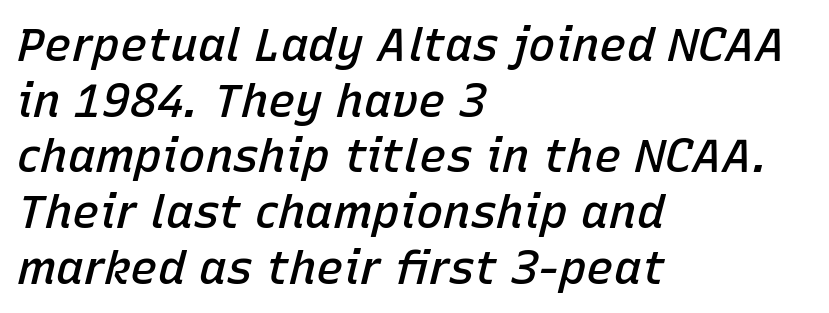
Q: Is the text bold? A: Semi-bold.
Q: Is the text italic (slanted)? A: Yes, it leans right by about 15 degrees.
Q: Is the text underlined? A: No.
Q: How is the paragraph aligned? A: Left-aligned.
Q: Is the spacing between letters normal or unusually wide? A: Normal.
Q: Width (condensed, normal, or wide)? A: Normal.
Q: Stroke contrast? A: Low.
Q: x-height? A: Medium.
Q: Monospaced? A: No.
